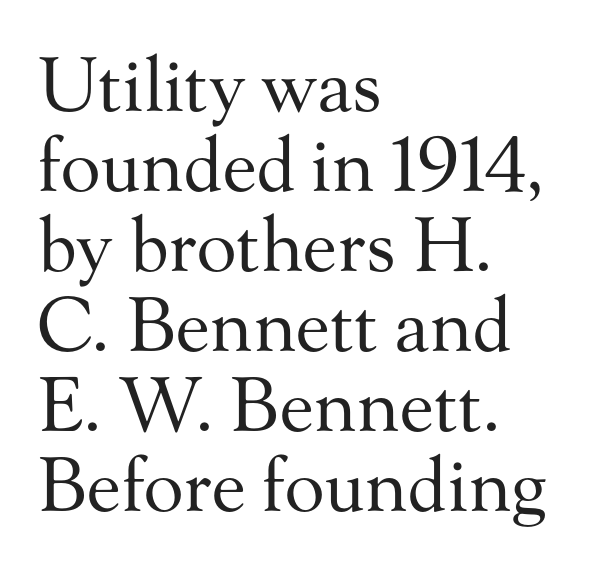
The image shows 74 px regular-weight serif type, upright; set left-aligned, tight line spacing (1.08x), normal letter spacing, not underlined; medium stroke contrast and a small x-height.
